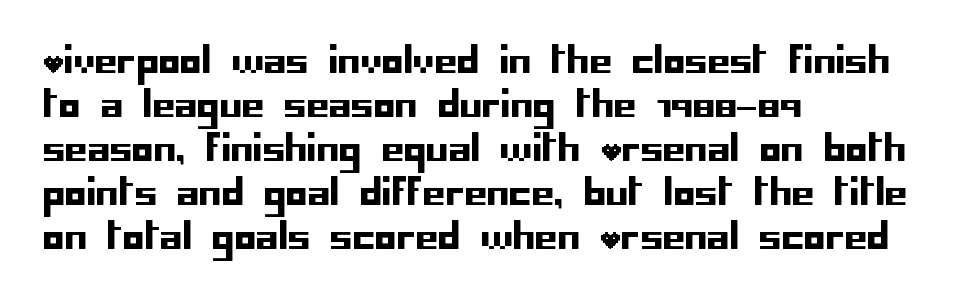
The image shows 36 px sans-serif type, upright; set left-aligned, line spacing 1.22x, normal letter spacing, not underlined; low stroke contrast and a large x-height.
